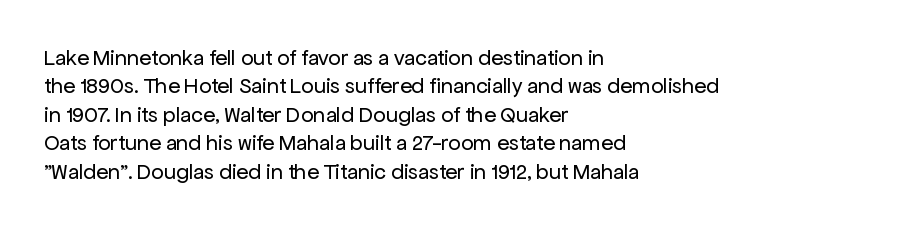
Rule under the text: the space is simply empty. Honestly, the letter spacing is just normal — you wouldn't notice it. The font's upright variant was chosen for this text. The strokes are not fattened; the text isn't bold. Layout note: lines flush left. The designer left line spacing at the default.
